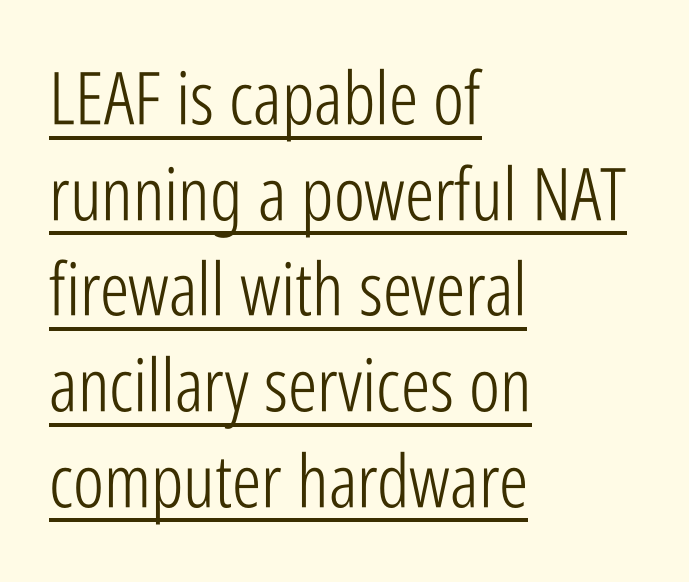
The letters carry no serifs — their stems end cleanly without finishing strokes. Do the letters lean? They stand straight. A typesetter would call this zero additional tracking. Weight: in the light-to-regular range.
